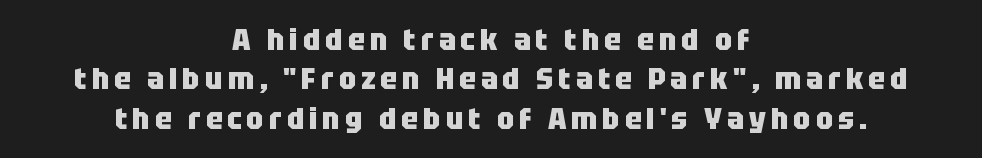
Q: Is the text bold? A: Yes.
Q: Is the text italic (slanted)? A: No, it is upright.
Q: Is the typeface a serif or a sans-serif typeface? A: Sans-serif.
Q: Is the text underlined? A: No.
Q: How is the paragraph aligned? A: Centered.
Q: Is the spacing between lines tight, normal or loose? A: Normal.
Q: Width (condensed, normal, or wide)? A: Condensed.
Q: Stroke contrast? A: Low.
Q: x-height? A: Large.
Q: Monospaced? A: No.
